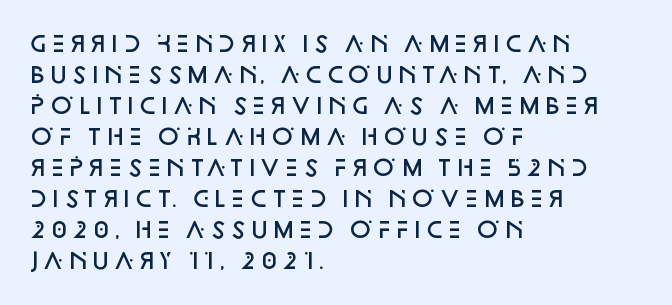
Q: Is the text bold? A: Semi-bold.
Q: Is the text italic (slanted)? A: No, it is upright.
Q: Is the text underlined? A: No.
Q: How is the paragraph aligned? A: Left-aligned.
Q: Is the spacing between letters normal or unusually wide? A: Normal.
Q: Is the spacing between lines tight, normal or loose? A: Normal.
